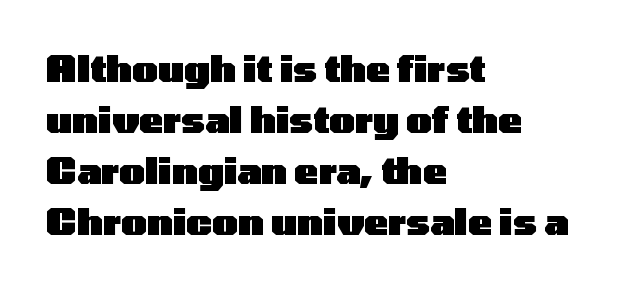
{"serif": "no", "italic": "no", "bold": "yes", "weight": "heavy", "width": "wide", "stroke_contrast": "low", "x_height": "medium", "monospaced": "no", "underline": "no", "align": "left", "line_spacing": "normal", "line_spacing_ratio": 1.42, "letter_spacing": "normal", "letter_spacing_em": 0.0, "glyph_px": 36}
